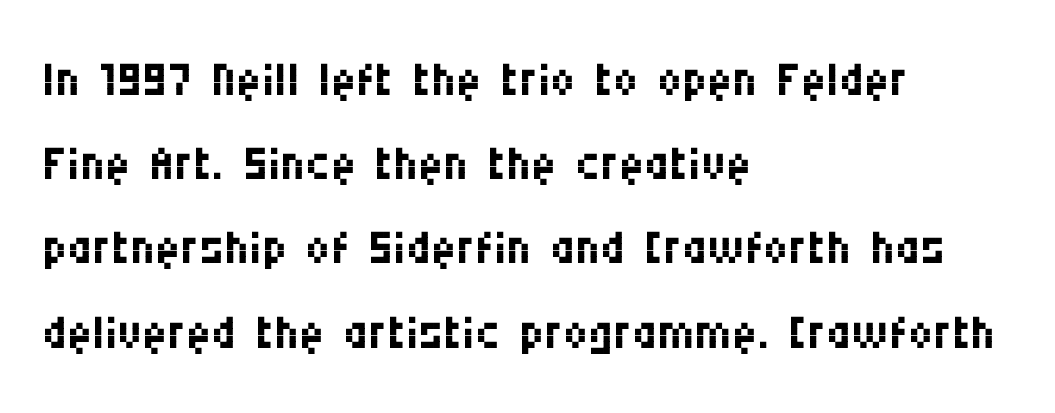
Q: Is the text bold? A: No.
Q: Is the text italic (slanted)? A: No, it is upright.
Q: Is the typeface a serif or a sans-serif typeface? A: Sans-serif.
Q: Is the text underlined? A: No.
Q: How is the paragraph aligned? A: Left-aligned.
Q: Is the spacing between letters normal or unusually wide? A: Normal.
Q: Width (condensed, normal, or wide)? A: Condensed.
Q: Stroke contrast? A: Medium.
Q: x-height? A: Large.
Q: Monospaced? A: No.
